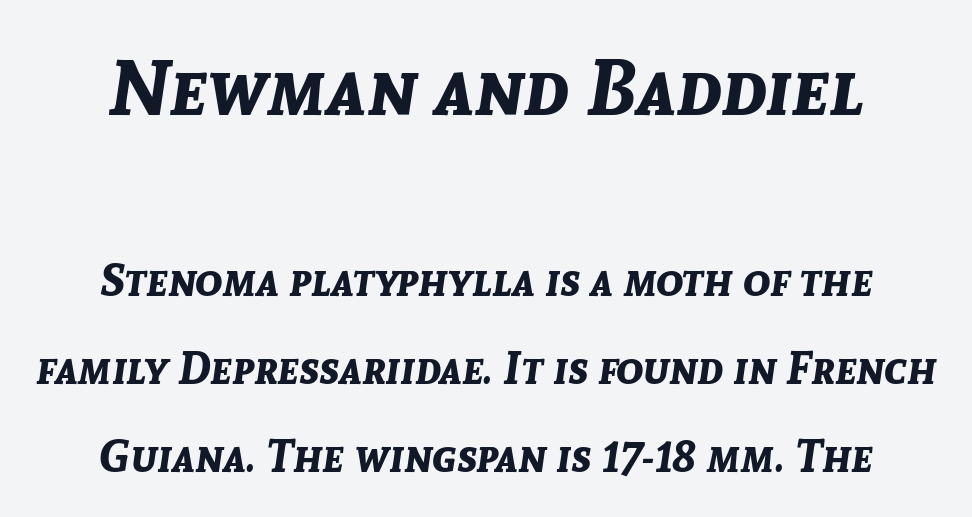
The image shows 79 px bold type, italic (leaning right); set loose line spacing (1.95x), normal letter spacing, not underlined; the first (top) block is 1.76x larger; low stroke contrast and a medium x-height.
